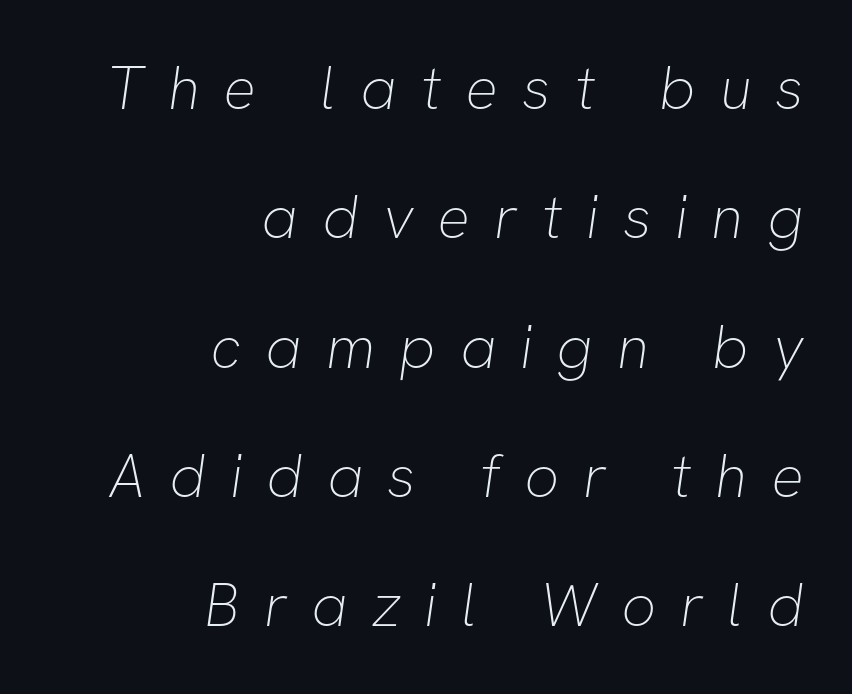
Q: Is the text bold? A: No.
Q: Is the typeface a serif or a sans-serif typeface? A: Sans-serif.
Q: Is the text underlined? A: No.
Q: How is the paragraph aligned? A: Right-aligned.
Q: Is the spacing between letters normal or unusually wide? A: Unusually wide.
Q: Is the spacing between lines tight, normal or loose? A: Loose.
Q: Width (condensed, normal, or wide)? A: Normal.
Q: Stroke contrast? A: Low.
Q: x-height? A: Medium.
Q: Monospaced? A: No.
